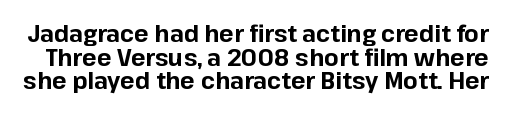
Q: Is the text bold? A: Yes.
Q: Is the text italic (slanted)? A: No, it is upright.
Q: Is the text underlined? A: No.
Q: Is the spacing between letters normal or unusually wide? A: Normal.
Q: Is the spacing between lines tight, normal or loose? A: Tight.
